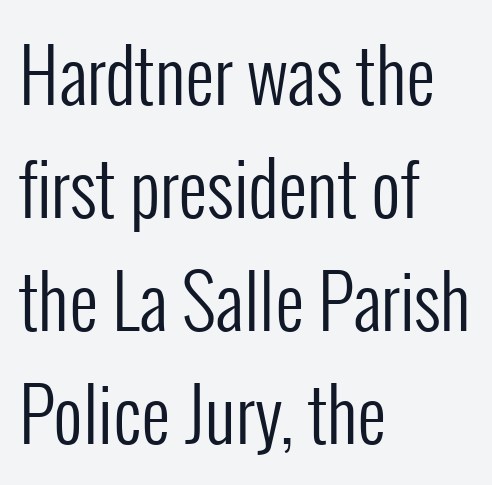
Is there any slant? The stems are plumb. Letters have the restrained weight of plain body copy at most. A typesetter would call this zero additional tracking. The ragged edge is on the right, which tells us the setting is flush left. Each letter keeps its own natural width here, so spacing adapts to shape.
